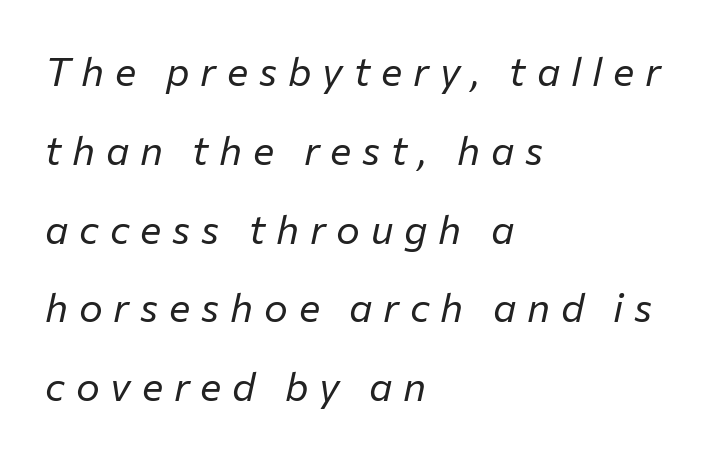
The image shows 40 px regular-weight type, italic (leaning right); set left-aligned, loose line spacing (1.97x), unusually wide letter spacing (+0.27 em), not underlined; low stroke contrast and a medium x-height.
